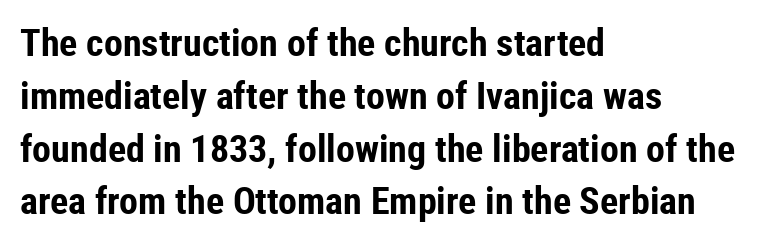
Q: Is the text bold? A: Yes.
Q: Is the text italic (slanted)? A: No, it is upright.
Q: Is the typeface a serif or a sans-serif typeface? A: Sans-serif.
Q: Is the text underlined? A: No.
Q: How is the paragraph aligned? A: Left-aligned.
Q: Is the spacing between letters normal or unusually wide? A: Normal.
Q: Is the spacing between lines tight, normal or loose? A: Normal.
Q: Width (condensed, normal, or wide)? A: Condensed.
Q: Stroke contrast? A: Low.
Q: x-height? A: Medium.
Q: Monospaced? A: No.
